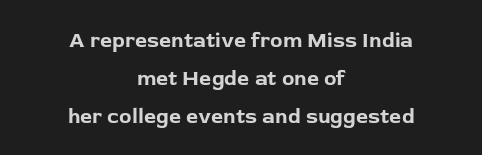
{"italic": "no", "bold": "yes", "underline": "no", "align": "center", "line_spacing_ratio": 1.8, "letter_spacing": "normal", "letter_spacing_em": 0.0, "glyph_px": 21}
